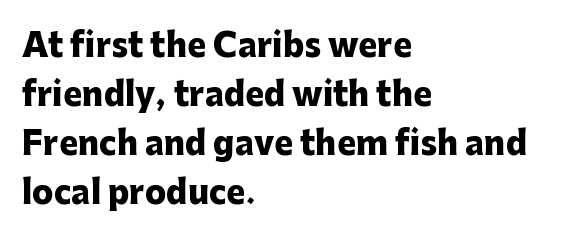
The image shows 32 px heavy sans-serif type, upright; set left-aligned, normal line spacing (1.53x), normal letter spacing, not underlined; low stroke contrast and a medium x-height.
